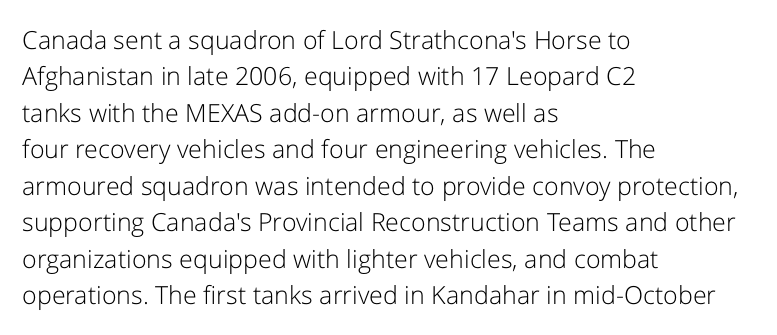
Q: Is the text bold? A: No.
Q: Is the text italic (slanted)? A: No, it is upright.
Q: Is the text underlined? A: No.
Q: How is the paragraph aligned? A: Left-aligned.
Q: Is the spacing between letters normal or unusually wide? A: Normal.
Q: Is the spacing between lines tight, normal or loose? A: Normal.
